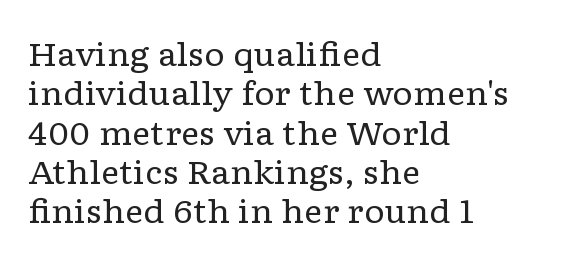
Q: Is the text bold? A: No.
Q: Is the text italic (slanted)? A: No, it is upright.
Q: Is the typeface a serif or a sans-serif typeface? A: Serif.
Q: Is the text underlined? A: No.
Q: How is the paragraph aligned? A: Left-aligned.
Q: Is the spacing between letters normal or unusually wide? A: Normal.
Q: Width (condensed, normal, or wide)? A: Wide.
Q: Stroke contrast? A: Low.
Q: x-height? A: Medium.
Q: Monospaced? A: No.
